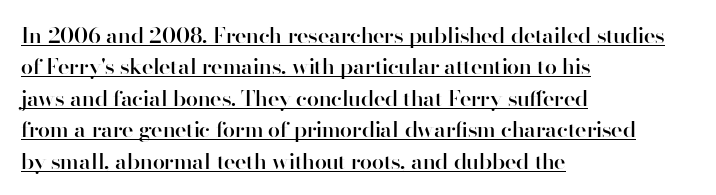
{"italic": "no", "bold": "semi", "underline": "yes", "align": "left", "line_spacing": "normal", "line_spacing_ratio": 1.43, "letter_spacing": "normal", "letter_spacing_em": 0.0, "glyph_px": 22}
